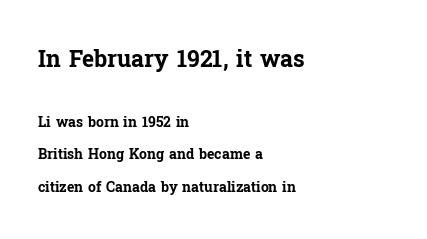
The image shows 23 px bold type, upright; set left-aligned, loose line spacing (2.3x), normal letter spacing, not underlined; the first (top) block is 1.64x larger.
